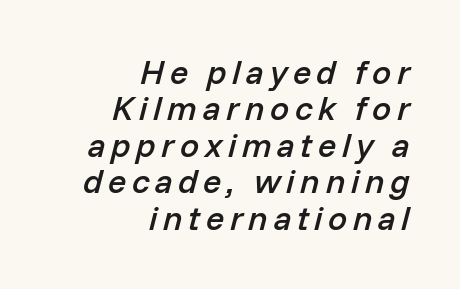
Words float on clear page, feet unadorned. Is the type slanted? Yes — the strokes lean at a clear angle. The passage shown is typed in a proportional face where columns would drift. Heft: intermediate — a semibold. Each new line begins almost immediately beneath the previous one.
